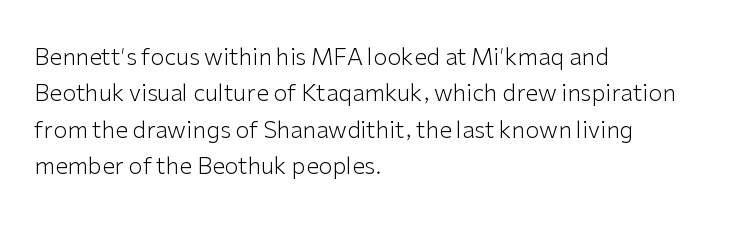
{"italic": "no", "bold": "no", "underline": "no", "align": "left", "line_spacing": "normal", "line_spacing_ratio": 1.58, "letter_spacing": "normal", "letter_spacing_em": 0.0, "glyph_px": 23}
